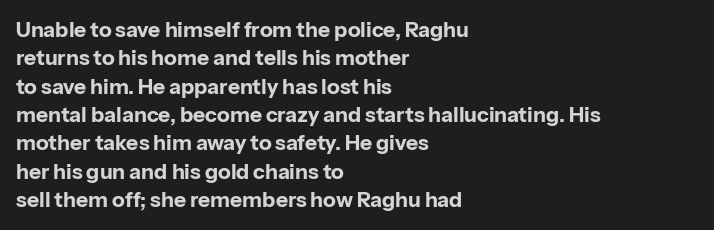
The lines in this sample share a left origin and differ only in where they stop. The block of text has a typical density, with ordinary space between rows. Posture: upright roman. The characters look thick and weighty, a clear bold. Letters rest on an invisible, unmarked baseline. There is no visible air inserted between adjacent glyphs.
